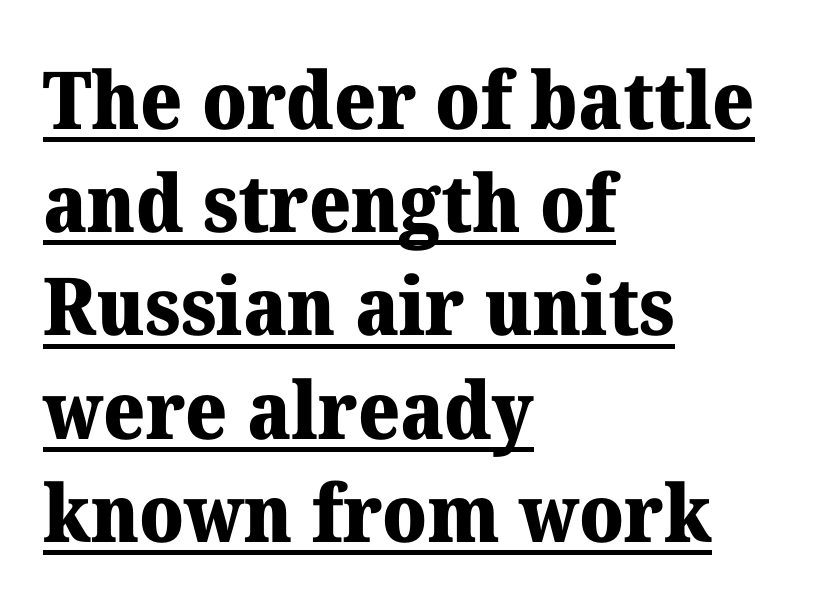
{"serif": "yes", "italic": "no", "bold": "yes", "weight": "heavy", "width": "normal", "stroke_contrast": "medium", "x_height": "medium", "monospaced": "no", "underline": "yes", "align": "left", "line_spacing": "normal", "line_spacing_ratio": 1.29, "letter_spacing": "normal", "letter_spacing_em": 0.0, "glyph_px": 80}
